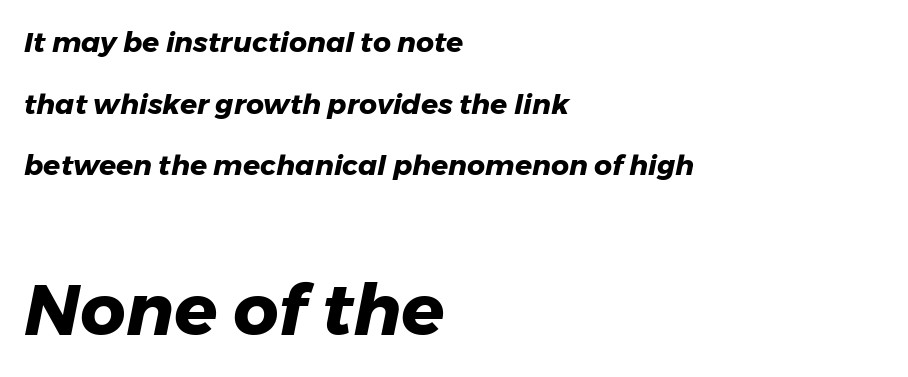
The image shows 71 px heavy type, italic (leaning right); set left-aligned, loose line spacing (2.2x), normal letter spacing, not underlined; the second (bottom) block is 2.54x larger; low stroke contrast and a medium x-height.
